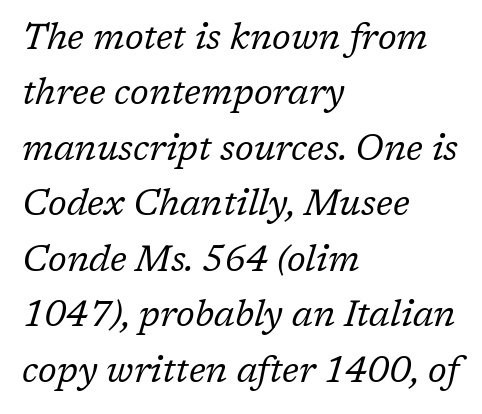
Q: Is the text bold? A: No.
Q: Is the text italic (slanted)? A: Yes, it leans right by about 17 degrees.
Q: Is the typeface a serif or a sans-serif typeface? A: Serif.
Q: Is the text underlined? A: No.
Q: How is the paragraph aligned? A: Left-aligned.
Q: Is the spacing between letters normal or unusually wide? A: Normal.
Q: Is the spacing between lines tight, normal or loose? A: Normal.
Q: Width (condensed, normal, or wide)? A: Normal.
Q: Stroke contrast? A: Low.
Q: x-height? A: Medium.
Q: Monospaced? A: No.
